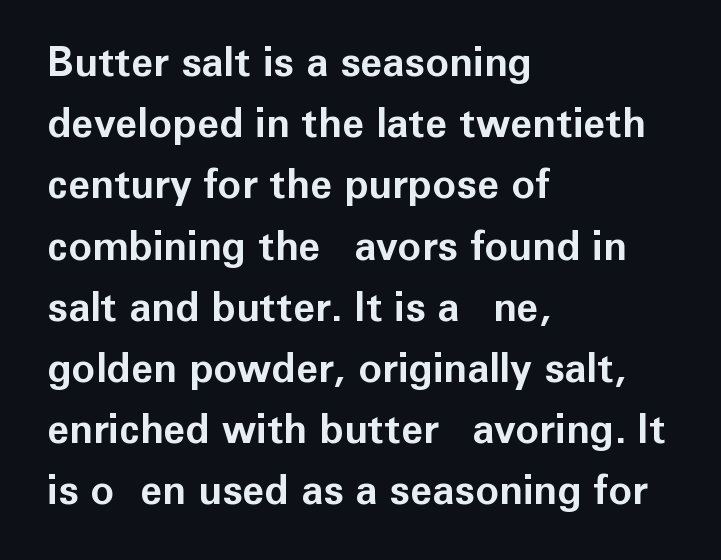
The image shows 40 px bold sans-serif type, upright; set left-aligned, normal line spacing (1.53x), normal letter spacing, not underlined; low stroke contrast and a medium x-height.
